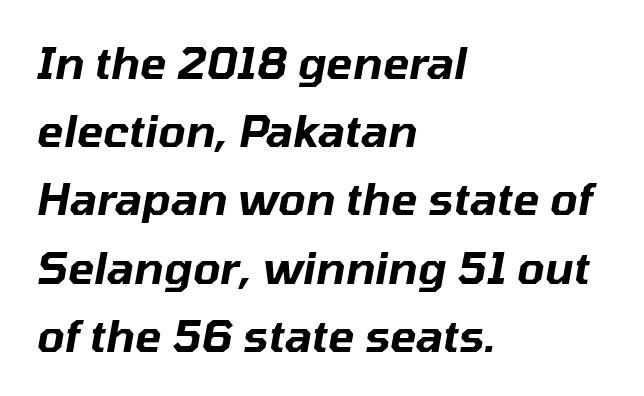
Q: Is the text italic (slanted)? A: Yes, it leans right by about 10 degrees.
Q: Is the text underlined? A: No.
Q: How is the paragraph aligned? A: Left-aligned.
Q: Is the spacing between letters normal or unusually wide? A: Normal.
Q: Is the spacing between lines tight, normal or loose? A: Normal.
Q: Width (condensed, normal, or wide)? A: Normal.
Q: Stroke contrast? A: Low.
Q: x-height? A: Medium.
Q: Monospaced? A: No.
